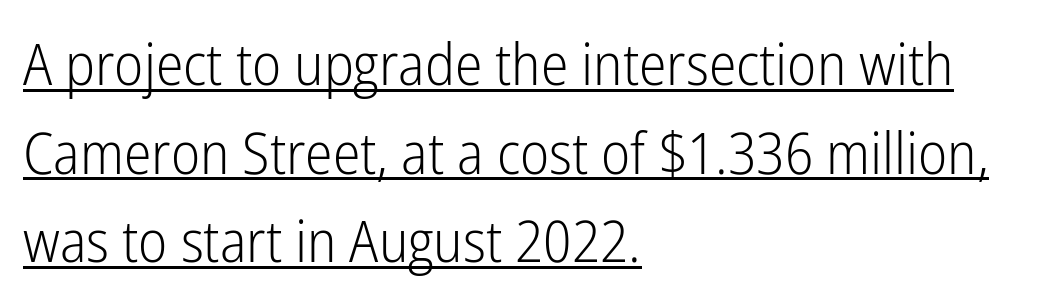
{"serif": "no", "italic": "no", "bold": "no", "weight": "light", "width": "condensed", "stroke_contrast": "low", "x_height": "medium", "monospaced": "no", "underline": "yes", "align": "left", "line_spacing": "normal", "line_spacing_ratio": 1.53, "letter_spacing": "normal", "letter_spacing_em": 0.0, "glyph_px": 58}
